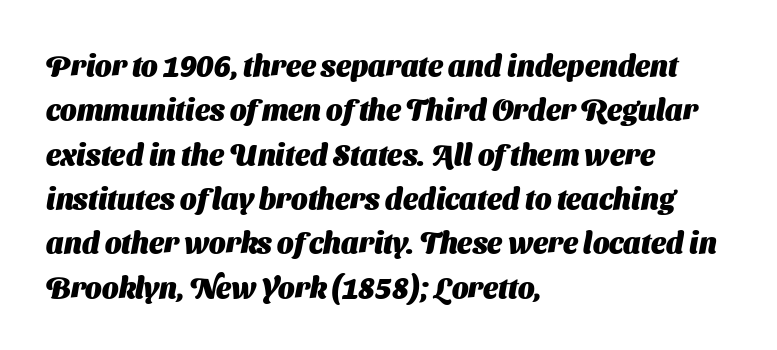
Looks like regular typesetting: each glyph gets only the width it needs. In terms of leading, this rendering sits right in the middle. Its strokes are broad and dark, the hallmark of bold type. Casual observation: everything's shoved over to the left. The space beneath each line is pristine and unruled. The passage shown has conventional tracking throughout.
